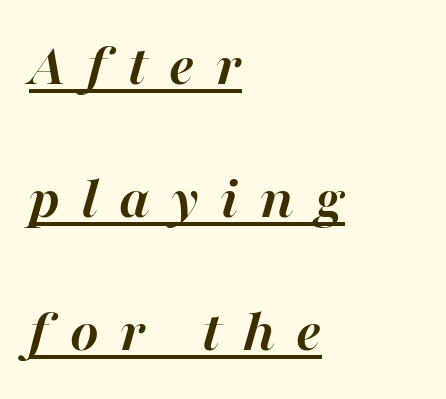
Q: Is the text bold? A: Yes.
Q: Is the text italic (slanted)? A: Yes, it leans right by about 16 degrees.
Q: Is the text underlined? A: Yes.
Q: How is the paragraph aligned? A: Left-aligned.
Q: Is the spacing between letters normal or unusually wide? A: Unusually wide.
Q: Is the spacing between lines tight, normal or loose? A: Loose.
Q: Width (condensed, normal, or wide)? A: Normal.
Q: Stroke contrast? A: High.
Q: x-height? A: Medium.
Q: Monospaced? A: No.
